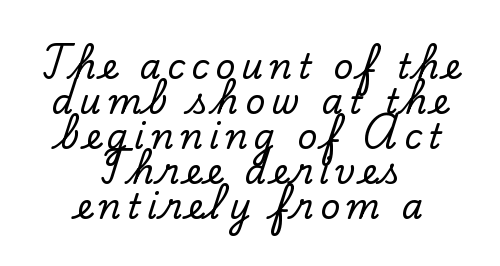
A typesetter would call this proportional, since set widths differ per character. Is the block centered? Yes — each line is placed symmetrically about the middle. Quick note: interline space is minimal. The area under the type is left untouched.
